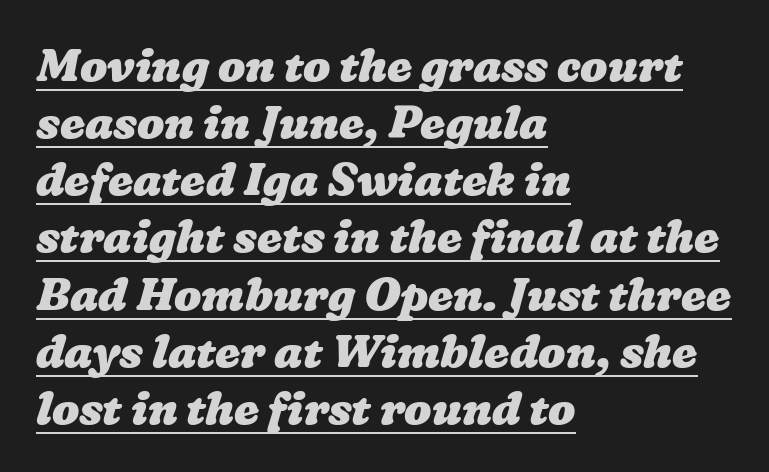
{"bold": "yes", "weight": "heavy", "width": "wide", "stroke_contrast": "low", "x_height": "medium", "monospaced": "no", "underline": "yes", "align": "left", "line_spacing": "normal", "line_spacing_ratio": 1.27, "letter_spacing": "normal", "letter_spacing_em": 0.0, "glyph_px": 45}
